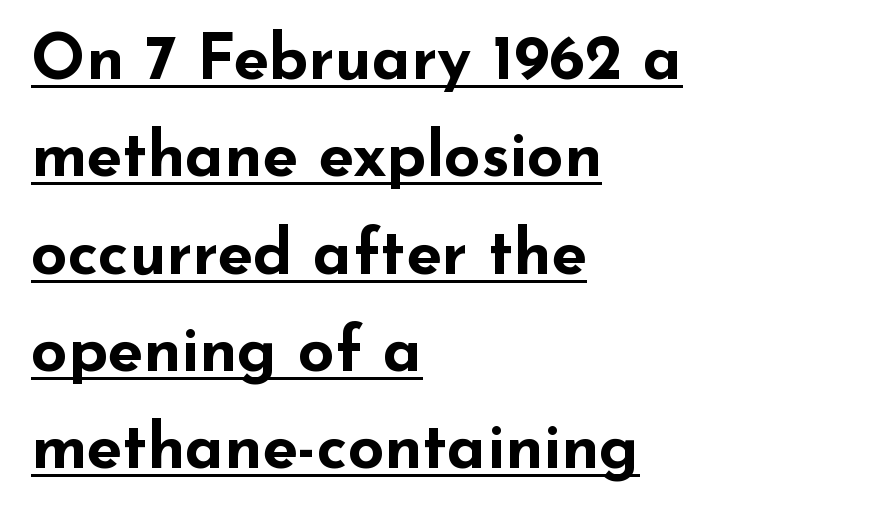
The image shows 64 px bold, wide sans-serif type, upright; set left-aligned, normal line spacing (1.52x), normal letter spacing, underlined; low stroke contrast and a small x-height.
